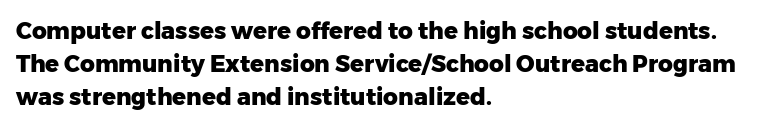
Q: Is the text bold? A: Yes.
Q: Is the text italic (slanted)? A: No, it is upright.
Q: Is the text underlined? A: No.
Q: How is the paragraph aligned? A: Left-aligned.
Q: Is the spacing between letters normal or unusually wide? A: Normal.
Q: Is the spacing between lines tight, normal or loose? A: Normal.
